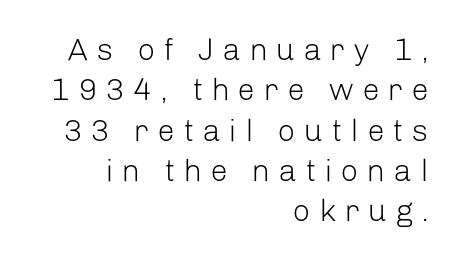
The image shows 31 px light sans-serif type, upright; set right-aligned, normal line spacing (1.3x), unusually wide letter spacing (+0.27 em), not underlined; low stroke contrast and a medium x-height.
